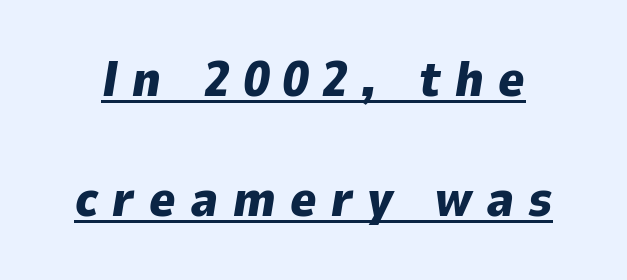
The image shows 50 px heavy type, italic (leaning right); set loose line spacing (2.41x), unusually wide letter spacing (+0.29 em), underlined; low stroke contrast and a medium x-height.
